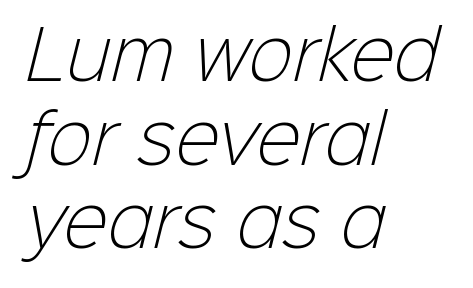
The image shows 67 px light sans-serif type; set left-aligned, normal line spacing (1.25x), normal letter spacing, not underlined; low stroke contrast and a medium x-height.
